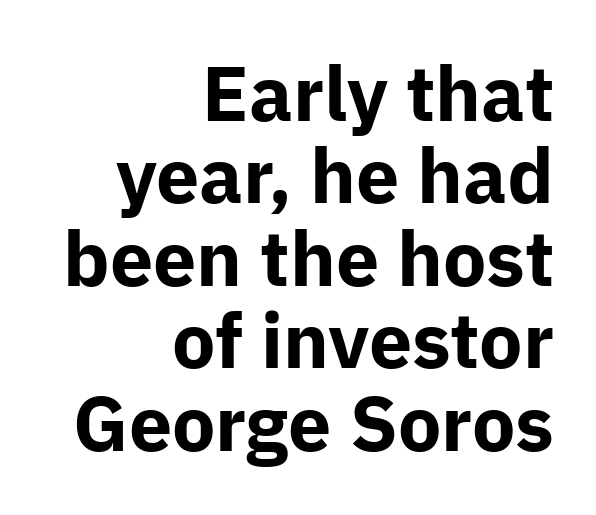
The image shows 77 px bold sans-serif type, upright; set right-aligned, tight line spacing (1.07x), normal letter spacing, not underlined; low stroke contrast and a medium x-height.
